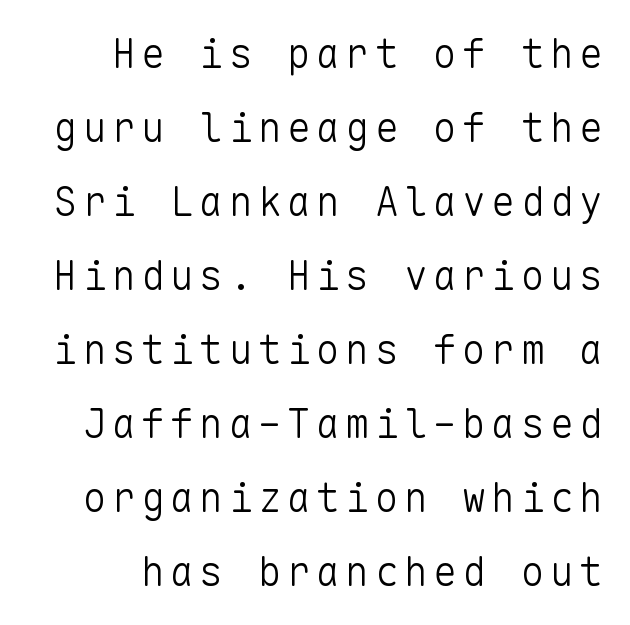
Q: Is the text bold? A: No.
Q: Is the text italic (slanted)? A: No, it is upright.
Q: Is the typeface a serif or a sans-serif typeface? A: Sans-serif.
Q: Is the text underlined? A: No.
Q: Width (condensed, normal, or wide)? A: Normal.
Q: Stroke contrast? A: Low.
Q: x-height? A: Medium.
Q: Monospaced? A: Yes.
